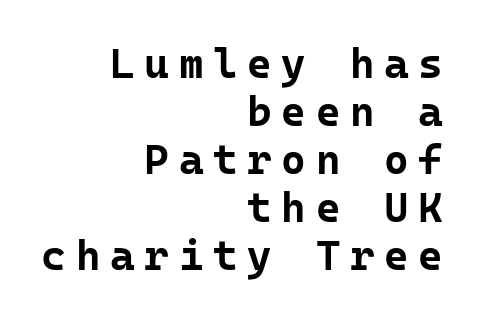
Words appear elongated and porous because spacing is wide. Think of a typewriter: that constant character pitch is what you see here. The text was rendered using a sans face with plain stroke endings. These lines were composed using upright roman letters.
